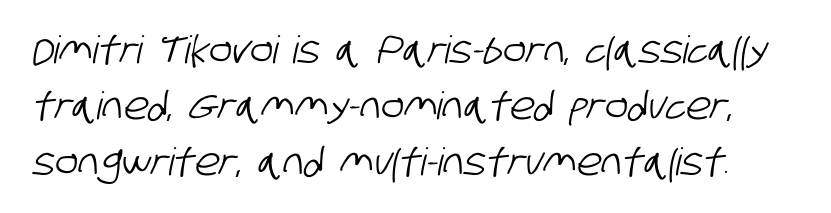
Q: Is the typeface a serif or a sans-serif typeface? A: Sans-serif.
Q: Is the text underlined? A: No.
Q: Is the spacing between letters normal or unusually wide? A: Normal.
Q: Is the spacing between lines tight, normal or loose? A: Normal.
Q: Width (condensed, normal, or wide)? A: Condensed.
Q: Stroke contrast? A: Low.
Q: x-height? A: Large.
Q: Monospaced? A: No.
